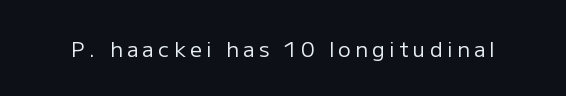
Italic? Not at all — the glyphs are vertical. The zone under the glyphs is completely vacant. Letter spacing: wide. Nothing heavy about these letters — not bold at all.
